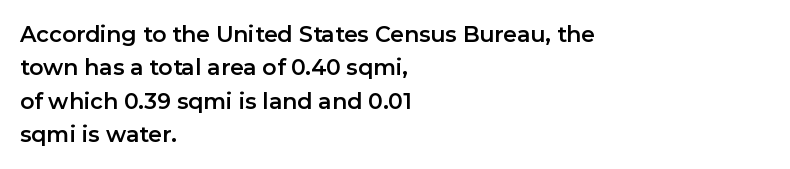
{"italic": "no", "underline": "no", "align": "left", "line_spacing": "normal", "line_spacing_ratio": 1.52, "letter_spacing": "normal", "letter_spacing_em": 0.0, "glyph_px": 22}
